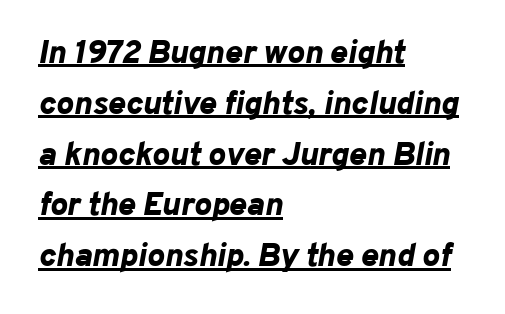
Q: Is the text bold? A: Yes.
Q: Is the text italic (slanted)? A: Yes, it leans right by about 10 degrees.
Q: Is the text underlined? A: Yes.
Q: How is the paragraph aligned? A: Left-aligned.
Q: Is the spacing between letters normal or unusually wide? A: Normal.
Q: Is the spacing between lines tight, normal or loose? A: Normal.
Q: Width (condensed, normal, or wide)? A: Normal.
Q: Stroke contrast? A: Low.
Q: x-height? A: Medium.
Q: Monospaced? A: No.
